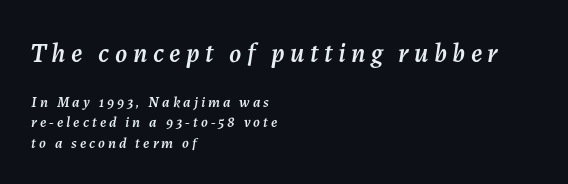
The image shows 27 px text type, italic (leaning right); set left-aligned, normal line spacing (1.35x), unusually wide letter spacing (+0.2 em), not underlined; the first (top) block is 1.8x larger.
